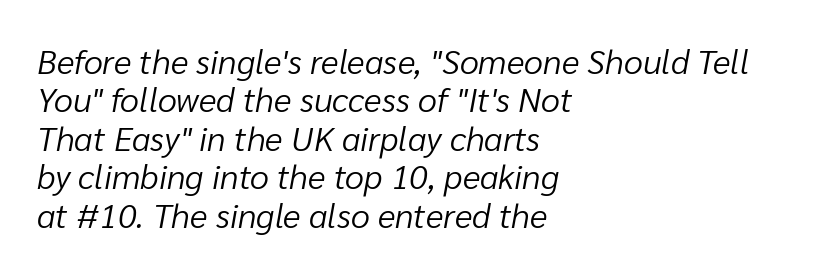
Q: Is the text bold? A: No.
Q: Is the text italic (slanted)? A: Yes, it leans right by about 10 degrees.
Q: Is the text underlined? A: No.
Q: How is the paragraph aligned? A: Left-aligned.
Q: Is the spacing between letters normal or unusually wide? A: Normal.
Q: Is the spacing between lines tight, normal or loose? A: Tight.
Q: Width (condensed, normal, or wide)? A: Normal.
Q: Stroke contrast? A: Low.
Q: x-height? A: Medium.
Q: Monospaced? A: No.
